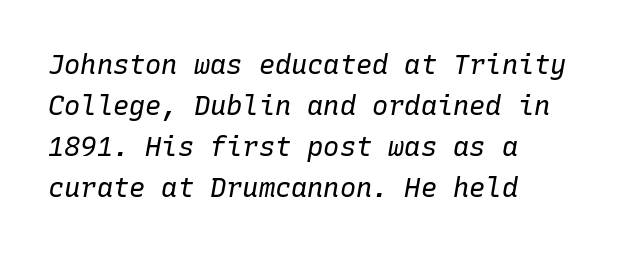
Italic: yes, the glyphs are oblique. Does the copy run flush right? No — it runs flush left. Underline: absent. Vertically, the passage feels balanced, rows spaced as you'd expect. The letters sit at their default tracking, neither squeezed nor spread.
